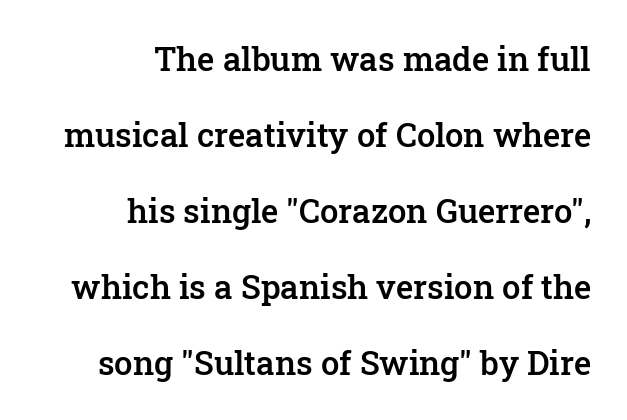
The image shows 33 px semibold serif type, upright; set right-aligned, loose line spacing (2.3x), normal letter spacing, not underlined; low stroke contrast and a medium x-height.
